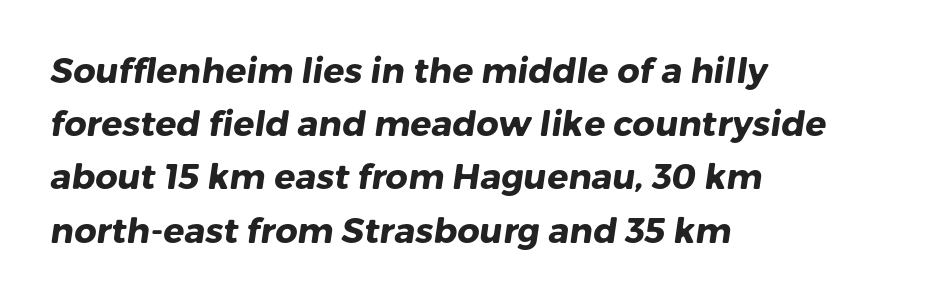
{"serif": "no", "bold": "yes", "weight": "heavy", "width": "normal", "stroke_contrast": "low", "x_height": "medium", "monospaced": "no", "underline": "no", "align": "left", "line_spacing": "normal", "line_spacing_ratio": 1.52, "letter_spacing": "normal", "letter_spacing_em": 0.0, "glyph_px": 35}
